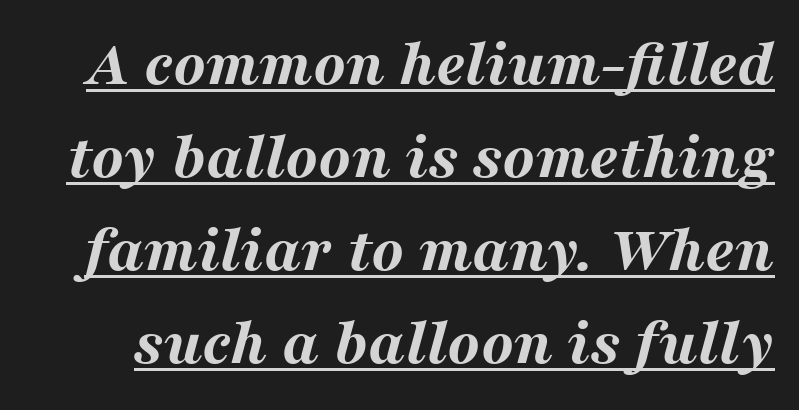
The image shows 66 px bold, wide type, italic (leaning right); set normal line spacing (1.41x), normal letter spacing, underlined; medium stroke contrast and a medium x-height.
